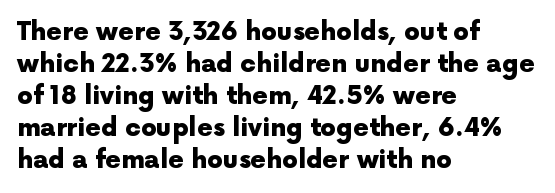
The image shows 25 px bold type, upright; set left-aligned, normal line spacing (1.28x), normal letter spacing, not underlined.
